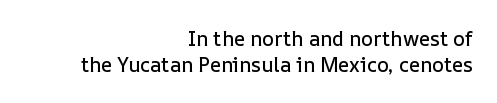
{"italic": "no", "underline": "no", "align": "right", "line_spacing": "normal", "line_spacing_ratio": 1.32, "letter_spacing": "normal", "letter_spacing_em": 0.0, "glyph_px": 20}
